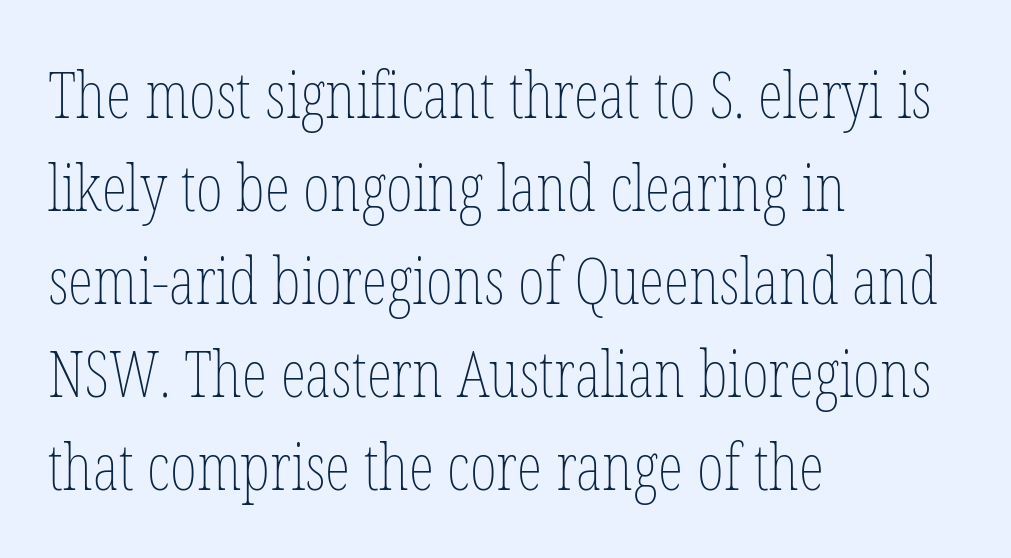
Ink coverage per letter is moderate at most. Is this a fixed-width face? No — the glyphs have proportional, varying widths. The passage shown is not underscored anywhere. Line spacing here is normal. Left-aligned paragraph, ragged on the right.
